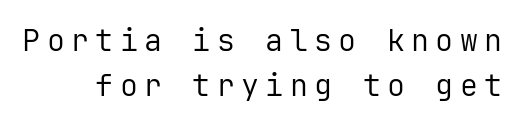
The image shows 30 px regular-weight sans-serif type, upright, monospaced; set normal line spacing (1.51x), unusually wide letter spacing (+0.21 em), not underlined; low stroke contrast and a medium x-height.
